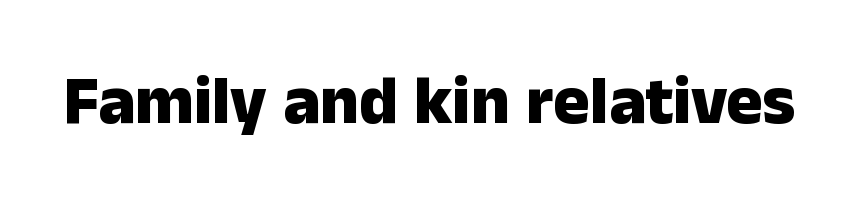
The image shows 68 px heavy sans-serif type, upright; set normal letter spacing, not underlined; low stroke contrast and a medium x-height.
